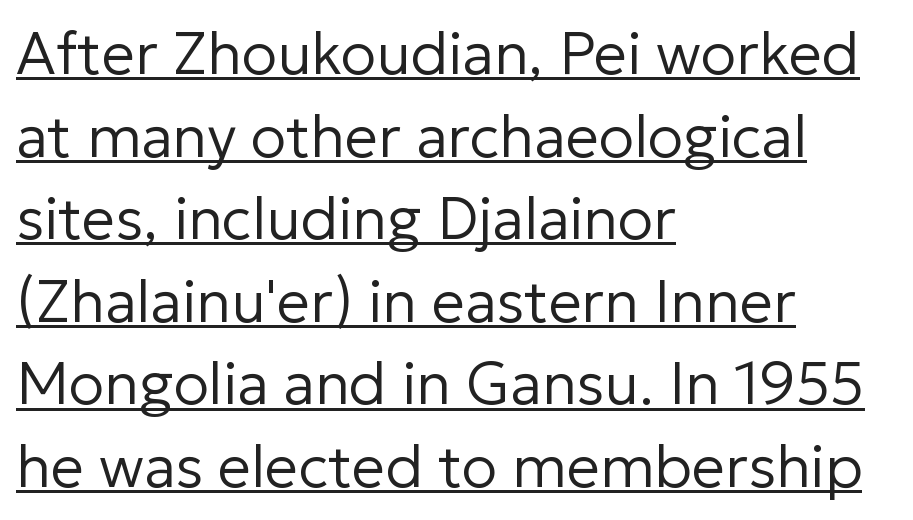
Reading down the column, the eye jumps a familiar distance to each next line. Think of a printed novel: that variable character pitch is what you see here. Font category for this specimen: sans-serif. Here the glyphs are tracked normally, forming tight word shapes. Glance below the letters and you will spot a drawn line. Teacher's note: observe the even left margin — that is flush-left alignment.
